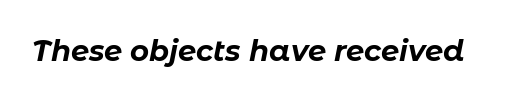
The image shows 29 px bold type, italic (leaning right); set normal letter spacing, not underlined; low stroke contrast and a medium x-height.
